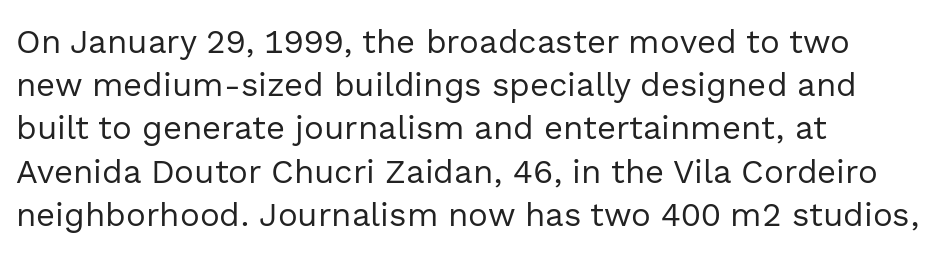
{"serif": "no", "italic": "no", "bold": "no", "weight": "regular", "width": "normal", "x_height": "medium", "monospaced": "no", "underline": "no", "align": "left", "line_spacing": "normal", "line_spacing_ratio": 1.31, "letter_spacing": "normal", "letter_spacing_em": 0.0, "glyph_px": 33}
